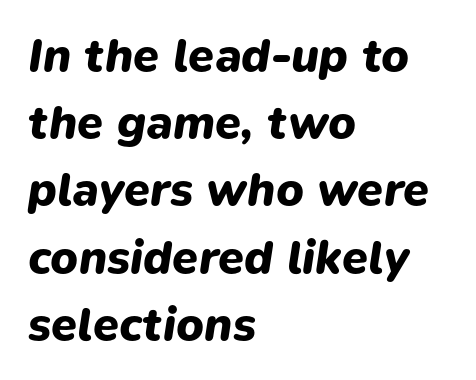
This sample keeps an unexceptional amount of space between lines. The rendering uses natural spacing where letterforms have individual widths. Quick note: underline off. The glyphs have the mass of a bold cut.
